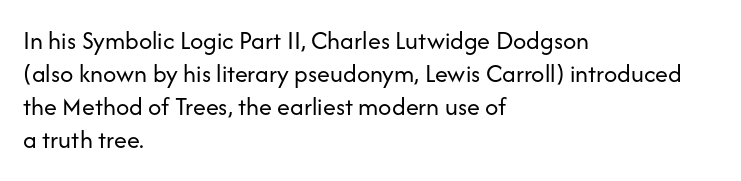
The image shows 26 px text type, upright; set left-aligned, normal line spacing (1.27x), normal letter spacing, not underlined.
